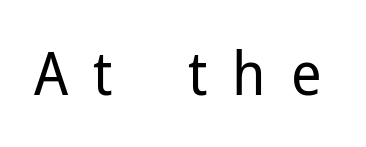
The image shows 60 px regular-weight sans-serif type, upright; set unusually wide letter spacing (+0.41 em), not underlined; low stroke contrast and a medium x-height.
